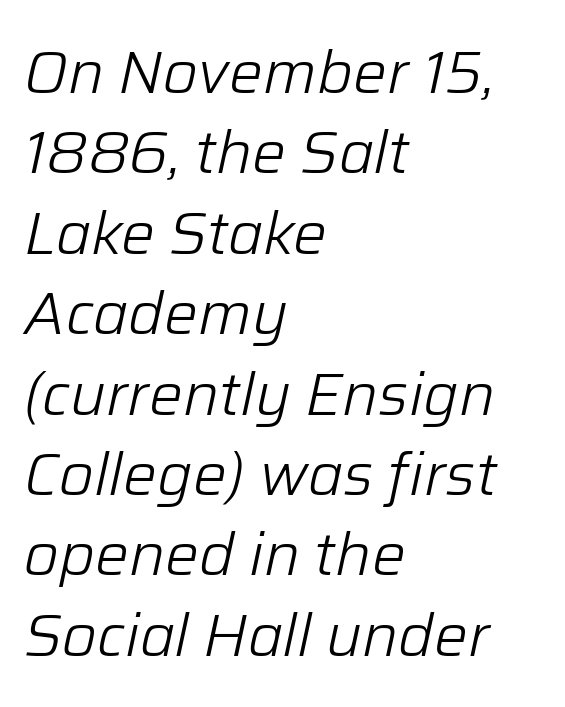
Horizontal bands of white between lines are of average thickness. The face looks like a standard text weight, possibly lighter. Compared with ordinary roman type, these characters are visibly tilted. Glance below the letters and you will spot only blank space.
